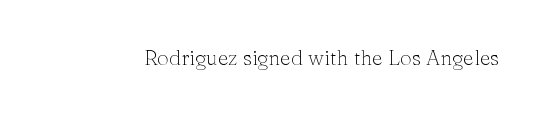
The image shows 21 px text type, upright; set normal letter spacing, not underlined.
